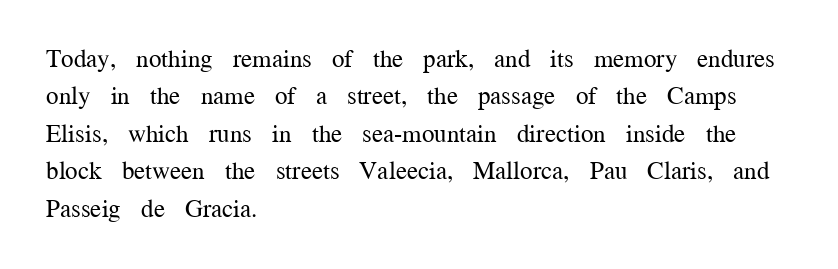
{"italic": "no", "bold": "no", "underline": "no", "align": "left", "line_spacing": "normal", "line_spacing_ratio": 1.5, "letter_spacing": "normal", "letter_spacing_em": 0.0, "glyph_px": 25}
